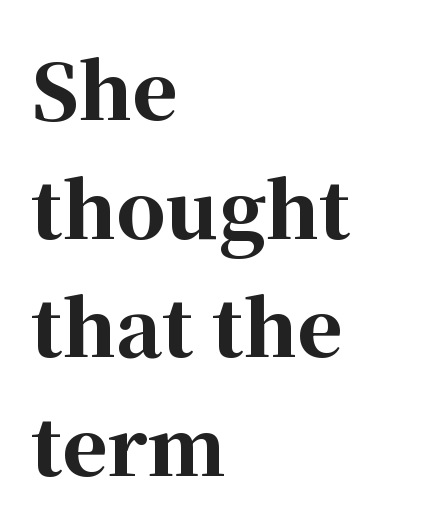
{"serif": "yes", "italic": "no", "bold": "yes", "weight": "bold", "width": "normal", "stroke_contrast": "high", "x_height": "medium", "monospaced": "no", "underline": "no", "align": "left", "line_spacing": "normal", "line_spacing_ratio": 1.54, "letter_spacing": "normal", "letter_spacing_em": 0.0, "glyph_px": 77}
